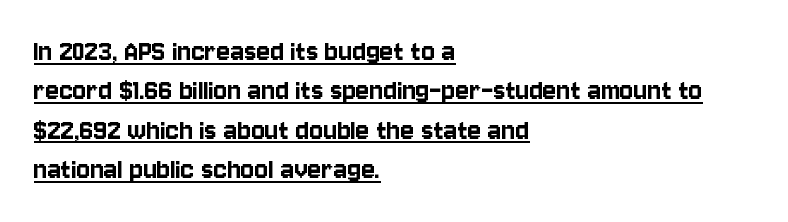
Rendered with straight, roman letterforms. The text was rendered using a sans face with plain stroke endings. Tracking value appears to be zero — textbook default spacing. The rendering uses natural spacing where letterforms have individual widths. The specimen includes a rule beneath the text block's lines. Each line starts at the same left margin while the right side varies.
